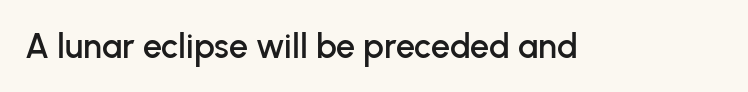
Look at the bottom of the vertical strokes: they stop flat, with no serifs. Just letters on the line, the space beneath them empty. A typesetter would call this proportional, since set widths differ per character. The lettering holds an erect, upright posture throughout. The horizontal fit of the characters is conventional and even.
